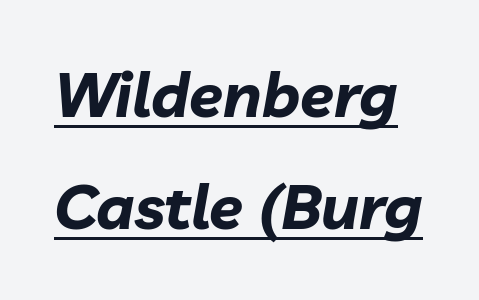
The letters advance in unequal steps, a hallmark of proportional type. A typographer would call this underscored text. Strong, thick strokes mark this as bold type. Is the type slanted? Yes — the strokes lean at a clear angle.
